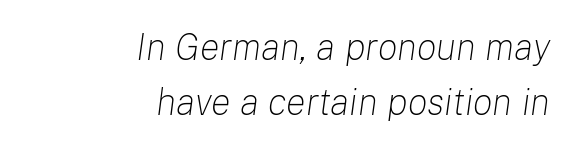
{"italic": "yes", "lean": "right", "slant_degrees": 8, "bold": "no", "weight": "light", "width": "normal", "stroke_contrast": "low", "x_height": "medium", "monospaced": "no", "underline": "no", "align": "right", "line_spacing": "normal", "line_spacing_ratio": 1.49, "letter_spacing": "normal", "letter_spacing_em": 0.0, "glyph_px": 37}
